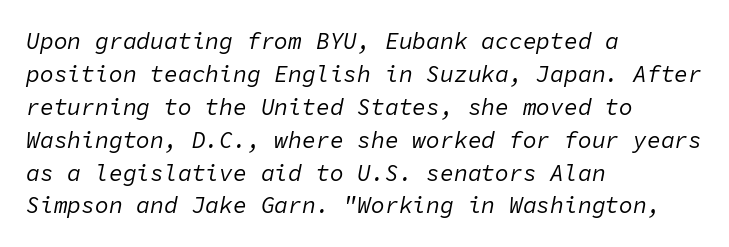
{"italic": "yes", "lean": "right", "slant_degrees": 11, "bold": "no", "underline": "no", "align": "left", "line_spacing": "normal", "line_spacing_ratio": 1.43, "letter_spacing": "normal", "letter_spacing_em": 0.0, "glyph_px": 23}
